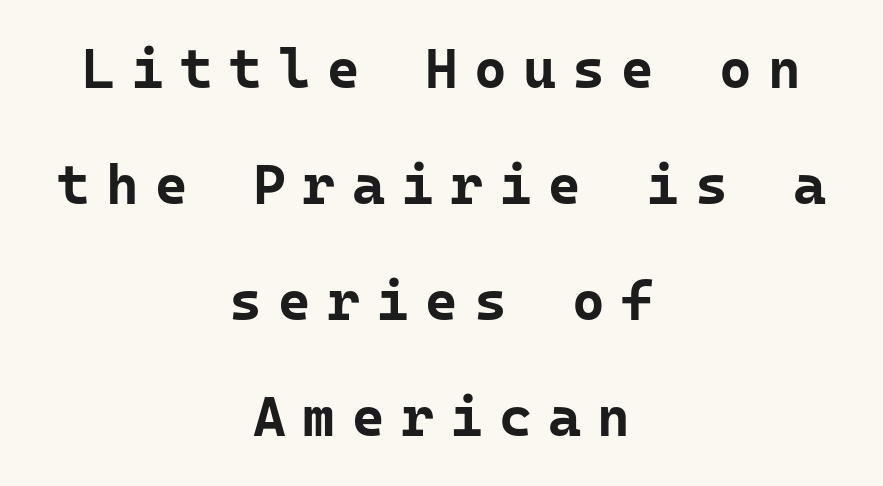
{"serif": "no", "italic": "no", "bold": "yes", "weight": "bold", "width": "normal", "stroke_contrast": "low", "x_height": "medium", "monospaced": "yes", "underline": "no", "align": "center", "line_spacing": "loose", "line_spacing_ratio": 2.07, "letter_spacing": "wide", "letter_spacing_em": 0.29, "glyph_px": 56}
